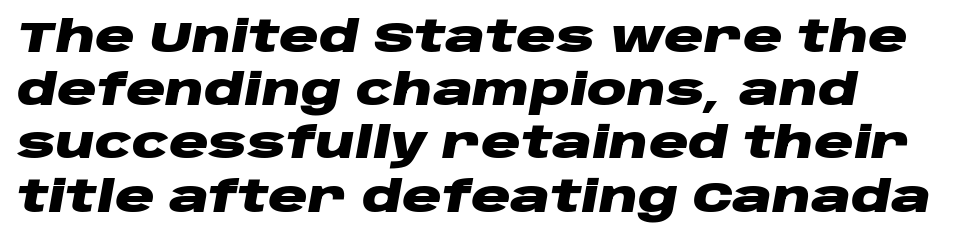
Q: Is the text bold? A: Yes.
Q: Is the text italic (slanted)? A: Yes, it leans right by about 10 degrees.
Q: Is the text underlined? A: No.
Q: Is the spacing between letters normal or unusually wide? A: Normal.
Q: Width (condensed, normal, or wide)? A: Wide.
Q: Stroke contrast? A: Low.
Q: x-height? A: Large.
Q: Monospaced? A: No.
